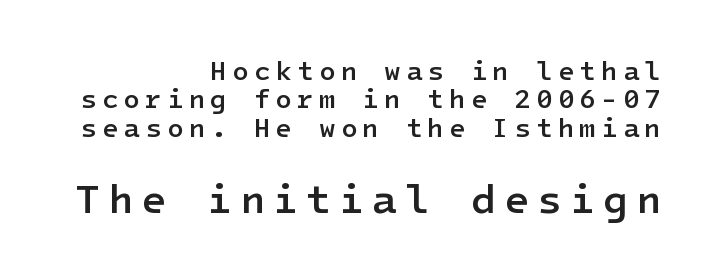
These lines are composed in type without serifs. Whoever set this chose condensed vertical rhythm over breathing room. These lines carry some extra weight — a demibold, not a full bold. Notice how the stems are strictly vertical — no italics here. The ragged edge is on the left, which tells us the setting is flush right.
